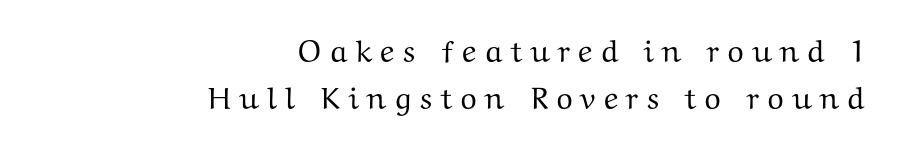
Designer's note — italics off, roman on. The rendering shows small feet on the letterforms — a serif design. Does extra space separate the letters? Yes, quite a lot of it. Every row of glyphs terminates at an identical x-position on the right. The specimen omits any rule beneath the text block's lines. The leading is moderate, giving the passage an even texture.
